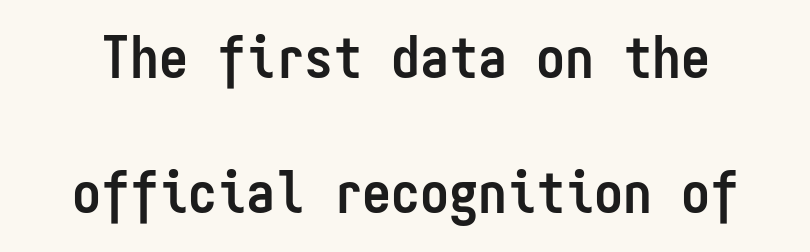
Successive baselines arrive slowly, with a big drop between each. Do the characters align in a grid? Yes, the font is monospaced. Vertical strokes here are truly vertical. Does the weight exceed regular? Yes, all the way to bold. Check where the strokes stop: nothing finishes them off — pure sans.
